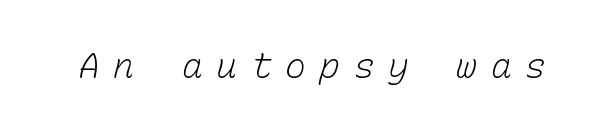
Letters have the restrained weight of plain body copy at most. Each letter, wide or thin by design, is forced into the same width here. Display-style spreading of the glyphs; the letterfit is very open. The foot of each line stays bare and open.
